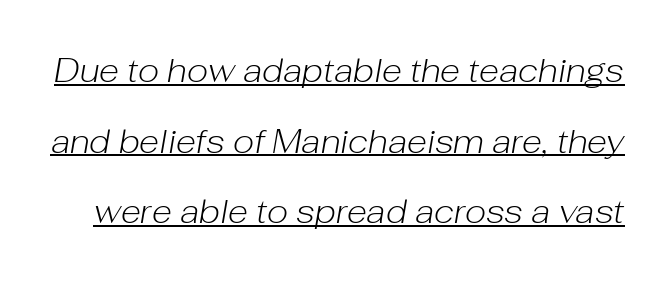
Looking at the ascenders, they clearly lean. Short note: letters normally spaced. Here the designer chose a conventional face with non-uniform glyph widths. A continuous stroke trails under the words, as in a hyperlink. The lines are spread far apart with generous leading. Caption: face not bold, strokes unweighted.
